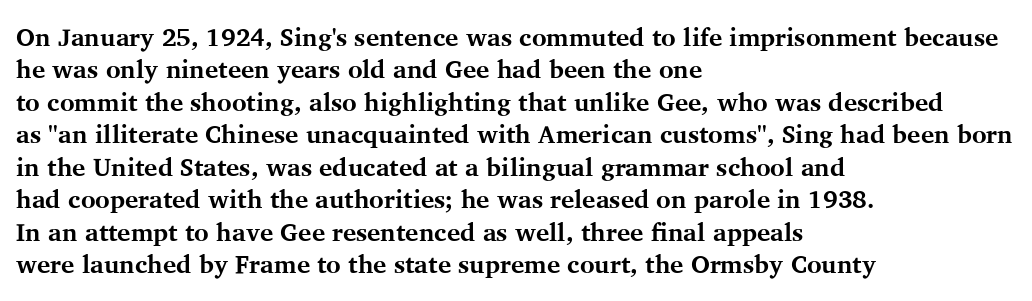
{"italic": "no", "bold": "yes", "underline": "no", "align": "left", "line_spacing": "normal", "line_spacing_ratio": 1.3, "letter_spacing": "normal", "letter_spacing_em": 0.0, "glyph_px": 25}
